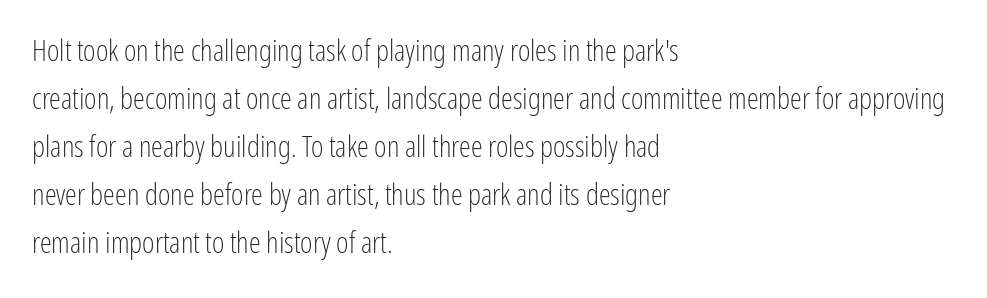
Q: Is the text bold? A: No.
Q: Is the text italic (slanted)? A: No, it is upright.
Q: Is the typeface a serif or a sans-serif typeface? A: Sans-serif.
Q: Is the text underlined? A: No.
Q: How is the paragraph aligned? A: Left-aligned.
Q: Is the spacing between letters normal or unusually wide? A: Normal.
Q: Is the spacing between lines tight, normal or loose? A: Normal.
Q: Width (condensed, normal, or wide)? A: Condensed.
Q: Stroke contrast? A: Low.
Q: x-height? A: Medium.
Q: Monospaced? A: No.
